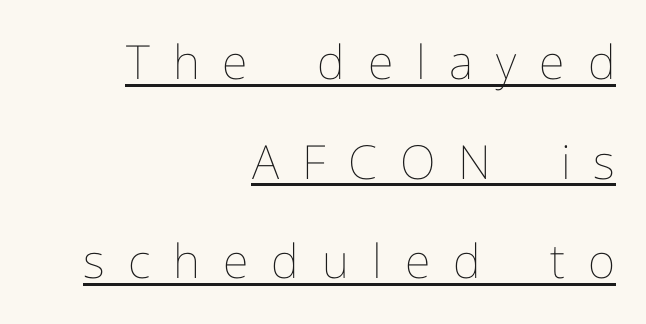
Q: Is the text bold? A: No.
Q: Is the text italic (slanted)? A: No, it is upright.
Q: Is the text underlined? A: Yes.
Q: How is the paragraph aligned? A: Right-aligned.
Q: Is the spacing between letters normal or unusually wide? A: Unusually wide.
Q: Is the spacing between lines tight, normal or loose? A: Loose.
Q: Width (condensed, normal, or wide)? A: Normal.
Q: Stroke contrast? A: Low.
Q: x-height? A: Medium.
Q: Monospaced? A: No.
